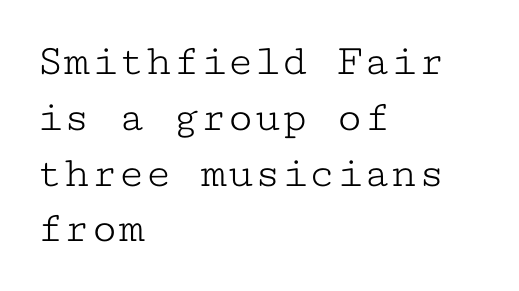
{"serif": "yes", "italic": "no", "bold": "no", "weight": "light", "width": "wide", "stroke_contrast": "low", "x_height": "medium", "monospaced": "yes", "underline": "no", "align": "left", "line_spacing_ratio": 1.24, "letter_spacing": "normal", "letter_spacing_em": 0.0, "glyph_px": 45}
